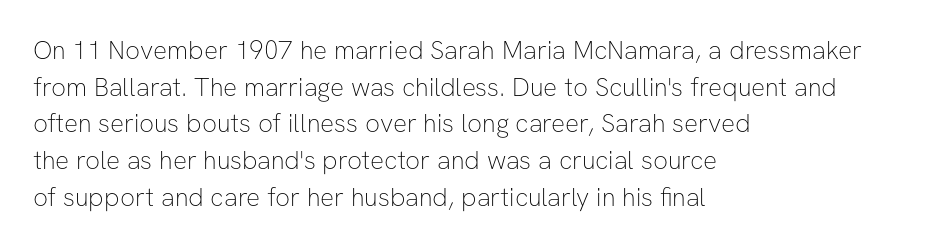
The image shows 26 px text type, upright; set left-aligned, normal line spacing (1.41x), normal letter spacing, not underlined.
